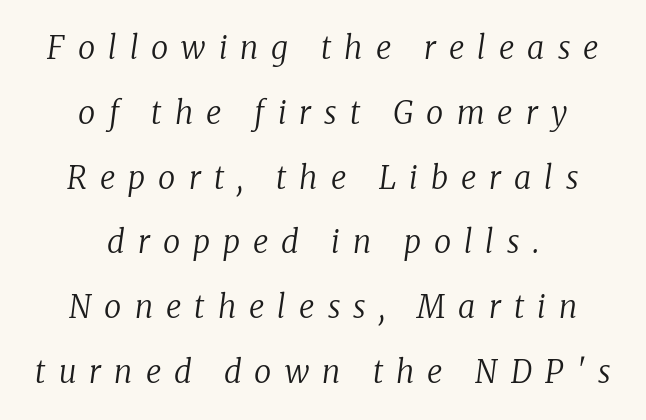
{"serif": "yes", "italic": "yes", "lean": "right", "slant_degrees": 8, "bold": "no", "weight": "regular", "width": "normal", "stroke_contrast": "low", "x_height": "medium", "monospaced": "no", "underline": "no", "align": "center", "line_spacing": "loose", "line_spacing_ratio": 2.09, "letter_spacing": "wide", "letter_spacing_em": 0.42, "glyph_px": 31}
